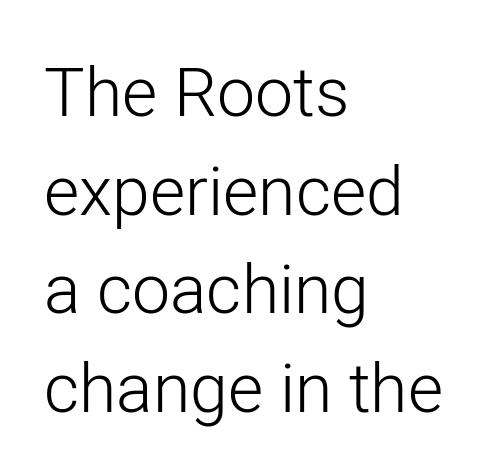
Q: Is the text bold? A: No.
Q: Is the text italic (slanted)? A: No, it is upright.
Q: Is the typeface a serif or a sans-serif typeface? A: Sans-serif.
Q: Is the text underlined? A: No.
Q: How is the paragraph aligned? A: Left-aligned.
Q: Is the spacing between letters normal or unusually wide? A: Normal.
Q: Is the spacing between lines tight, normal or loose? A: Normal.
Q: Width (condensed, normal, or wide)? A: Normal.
Q: Stroke contrast? A: Low.
Q: x-height? A: Medium.
Q: Monospaced? A: No.
